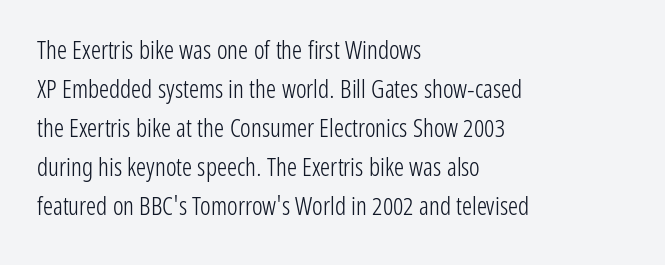
The image shows 25 px text type, upright; set left-aligned, normal line spacing (1.56x), normal letter spacing, not underlined.
